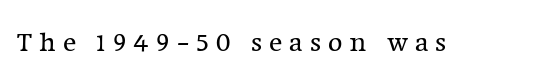
The image shows 28 px regular-weight serif type, upright; set unusually wide letter spacing (+0.25 em), not underlined; low stroke contrast and a medium x-height.
